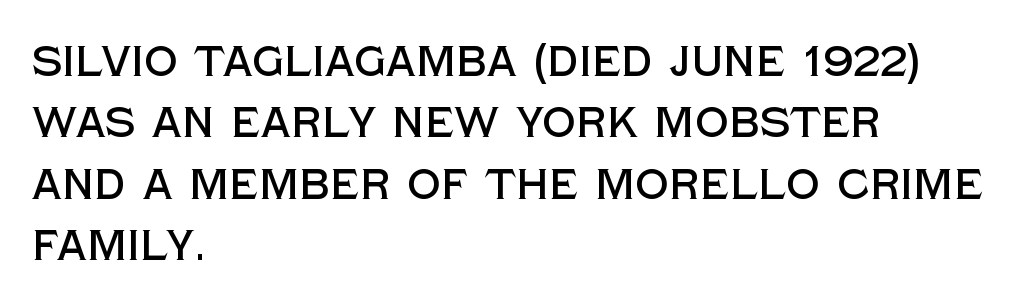
The letters sit at their default tracking, neither squeezed nor spread. Think of a printed novel: that variable character pitch is what you see here. The vertical gap from one line to the next is medium. The string is rendered with underlining switched off.
